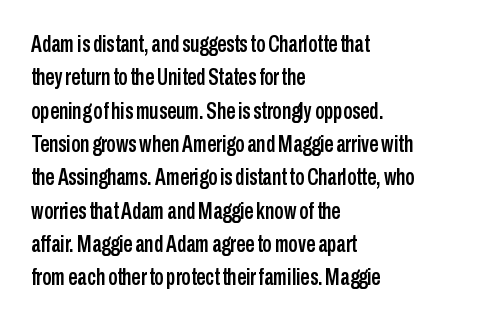
Q: Is the text italic (slanted)? A: No, it is upright.
Q: Is the text underlined? A: No.
Q: How is the paragraph aligned? A: Left-aligned.
Q: Is the spacing between letters normal or unusually wide? A: Normal.
Q: Is the spacing between lines tight, normal or loose? A: Normal.
